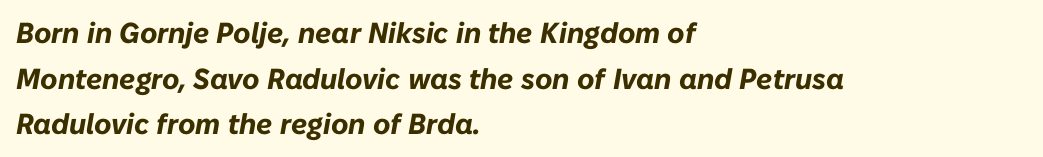
The image shows 29 px bold type, italic (leaning right); set left-aligned, normal line spacing (1.57x), normal letter spacing, not underlined; low stroke contrast and a medium x-height.
